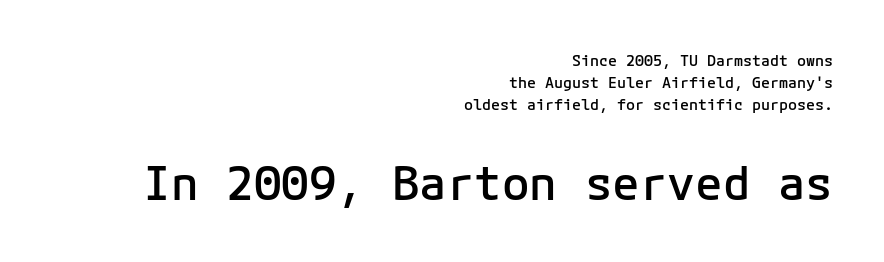
The image shows 46 px semibold sans-serif type, upright, monospaced; set right-aligned, normal line spacing (1.47x), normal letter spacing, not underlined; the second (bottom) block is 3.07x larger; low stroke contrast and a medium x-height.
